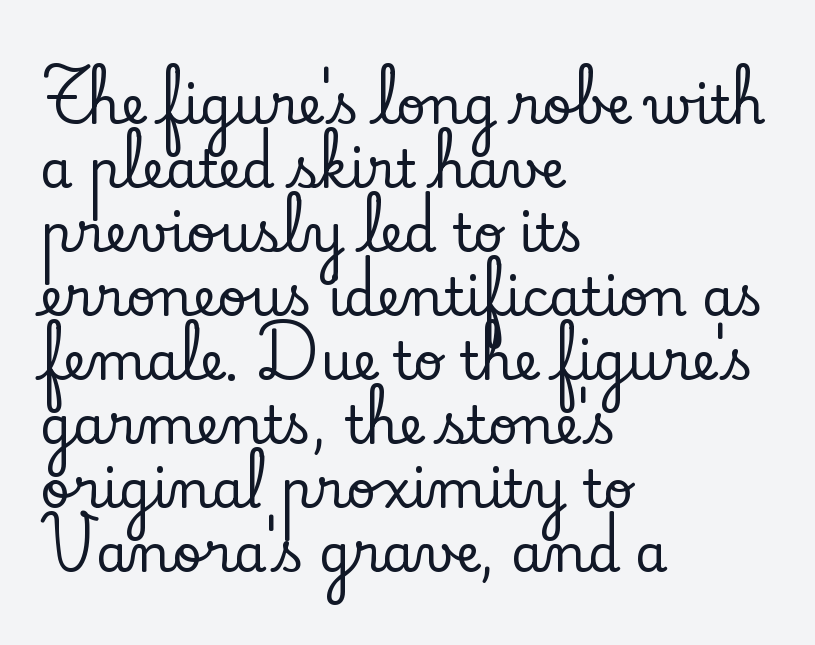
{"serif": "yes", "italic": "no", "width": "normal", "stroke_contrast": "low", "x_height": "small", "monospaced": "no", "underline": "no", "align": "left", "line_spacing_ratio": 1.23, "letter_spacing": "normal", "letter_spacing_em": 0.0, "glyph_px": 52}
